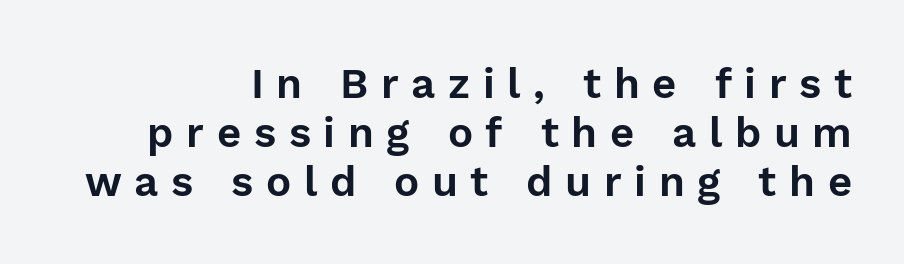
{"serif": "no", "italic": "no", "width": "normal", "stroke_contrast": "low", "x_height": "medium", "monospaced": "no", "underline": "no", "align": "right", "line_spacing_ratio": 1.17, "letter_spacing": "wide", "letter_spacing_em": 0.3, "glyph_px": 42}
